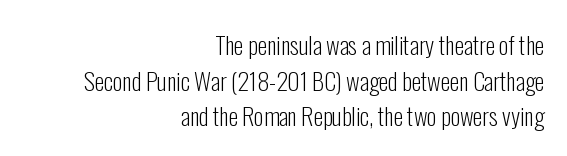
Italic? Not at all — the glyphs are vertical. Honestly, the letter spacing is just normal — you wouldn't notice it. Casual observation: everything's shoved over to the right. Is there much room between lines? A standard amount, neither cramped nor airy. Nobody drew a line under any word here. Weight: regular or lighter.
